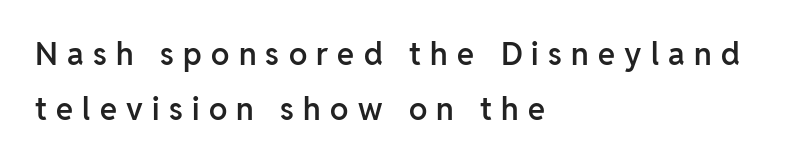
Q: Is the text bold? A: Semi-bold.
Q: Is the text italic (slanted)? A: No, it is upright.
Q: Is the typeface a serif or a sans-serif typeface? A: Sans-serif.
Q: Is the text underlined? A: No.
Q: How is the paragraph aligned? A: Left-aligned.
Q: Is the spacing between letters normal or unusually wide? A: Unusually wide.
Q: Width (condensed, normal, or wide)? A: Normal.
Q: Stroke contrast? A: Low.
Q: x-height? A: Medium.
Q: Monospaced? A: No.
